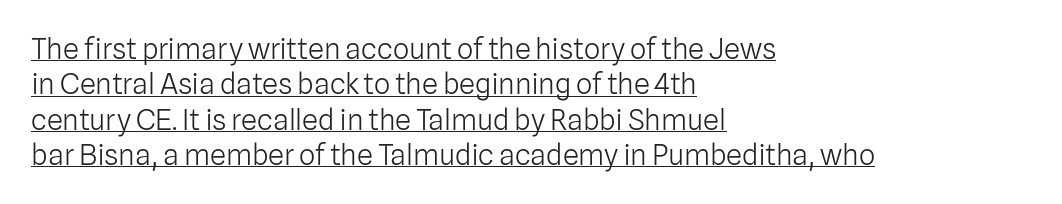
Standard letterfit; no display-style spreading of the glyphs. The rendered words wear a rule along their underside. These lines were composed using upright roman letters. The font family rendered here belongs to the sans-serif group. Which margin do the lines hug? The left one — the right edge is uneven. These lines are rendered in a variable-pitch font.
